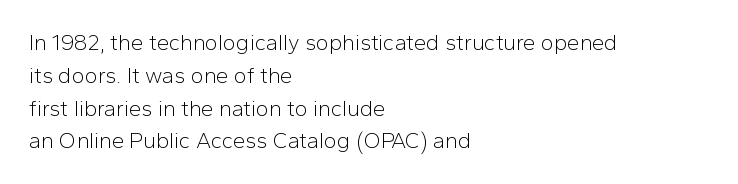
{"italic": "no", "bold": "no", "underline": "no", "align": "left", "line_spacing": "normal", "line_spacing_ratio": 1.49, "letter_spacing": "normal", "letter_spacing_em": 0.0, "glyph_px": 22}
